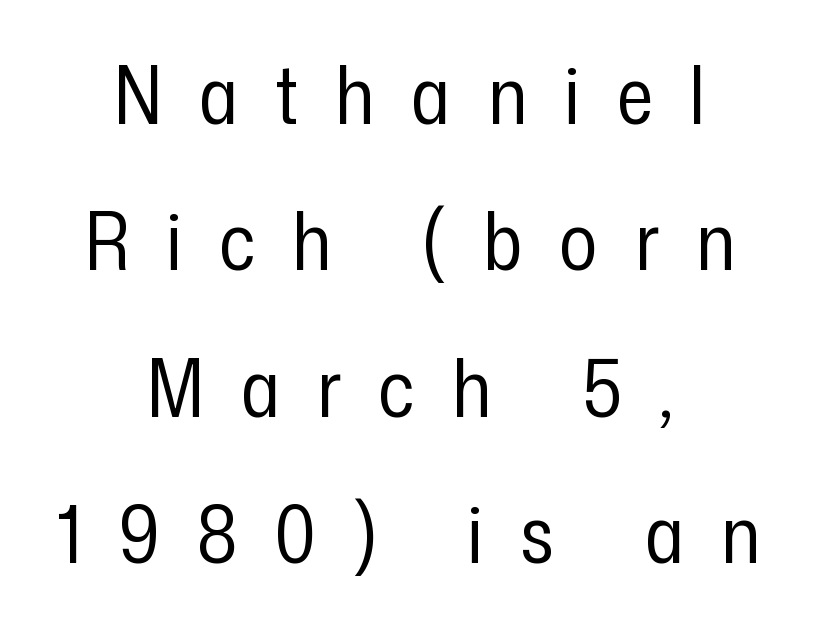
{"serif": "no", "italic": "no", "bold": "no", "weight": "regular", "width": "condensed", "stroke_contrast": "low", "x_height": "medium", "monospaced": "no", "underline": "no", "align": "center", "line_spacing_ratio": 1.83, "letter_spacing": "wide", "letter_spacing_em": 0.46, "glyph_px": 80}
